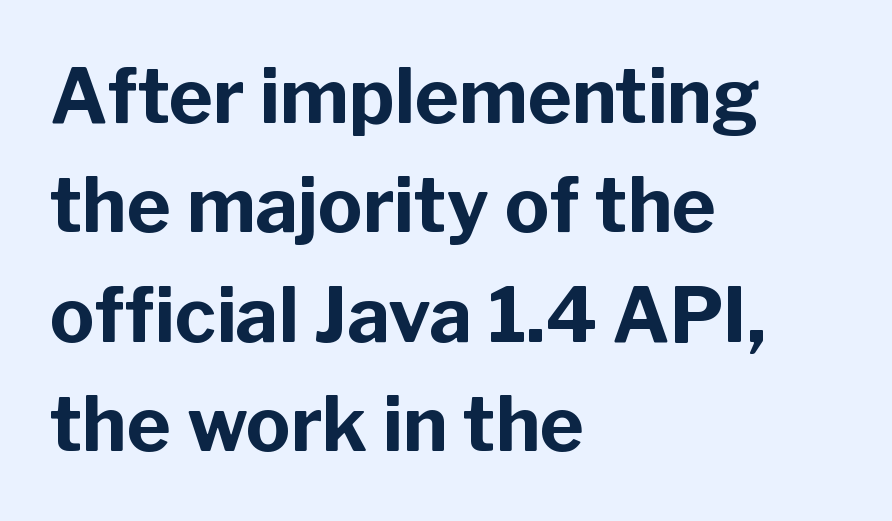
Is this a fixed-width face? No — the glyphs have proportional, varying widths. This is heavy type, rendered in bold. Summary of vertical rhythm: regular, with standard interline spacing. In CSS terms this would be text-align: left. Do the letters lean? They stand straight. Underlining? Definitely not there.
